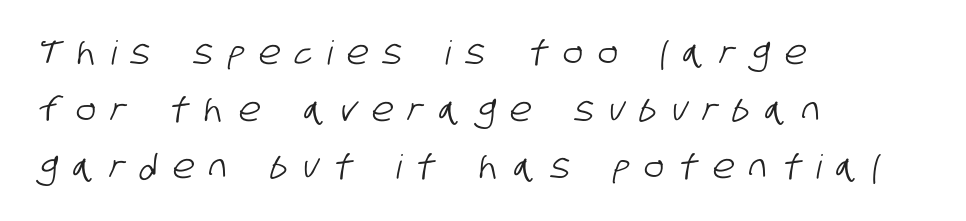
{"serif": "no", "width": "condensed", "stroke_contrast": "low", "x_height": "large", "monospaced": "no", "underline": "no", "align": "left", "line_spacing_ratio": 1.73, "letter_spacing": "wide", "letter_spacing_em": 0.46, "glyph_px": 33}
